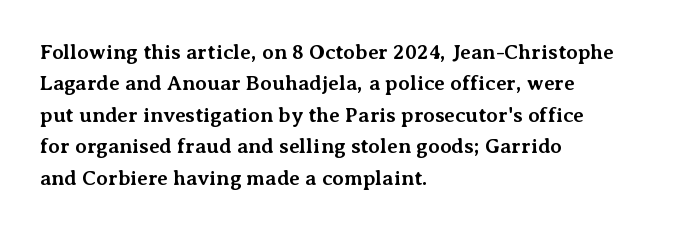
{"italic": "no", "bold": "yes", "underline": "no", "align": "left", "line_spacing": "normal", "line_spacing_ratio": 1.5, "letter_spacing": "normal", "letter_spacing_em": 0.0, "glyph_px": 21}
